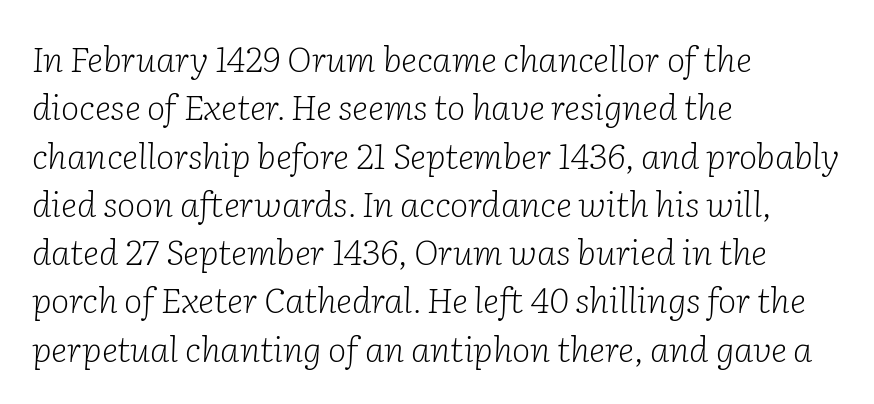
The image shows 35 px light serif type, italic (leaning right); set left-aligned, normal line spacing (1.38x), normal letter spacing, not underlined; low stroke contrast and a medium x-height.
